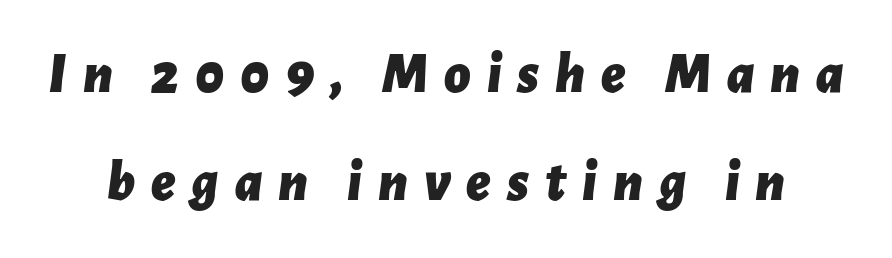
Q: Is the text bold? A: Yes.
Q: Is the text italic (slanted)? A: Yes, it leans right by about 7 degrees.
Q: Is the text underlined? A: No.
Q: Is the spacing between letters normal or unusually wide? A: Unusually wide.
Q: Width (condensed, normal, or wide)? A: Normal.
Q: Stroke contrast? A: Low.
Q: x-height? A: Medium.
Q: Monospaced? A: No.
